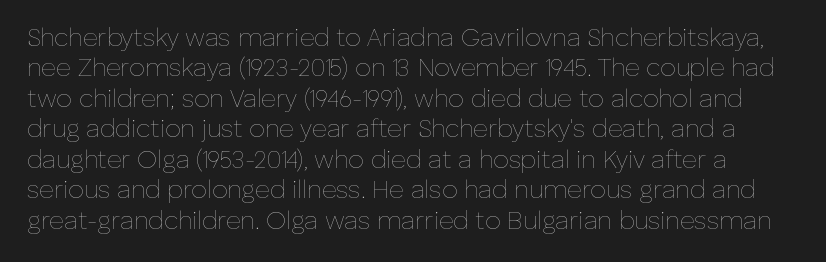
Is the type heavy? It reads as light-to-regular instead. Tracking here is standard; glyphs follow each other at the usual distance. Letters rest on an invisible, unmarked baseline. The axis of the letterforms is exactly vertical.
